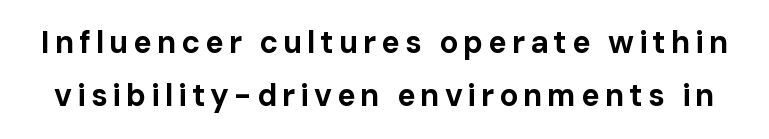
{"serif": "no", "italic": "no", "bold": "yes", "weight": "bold", "width": "normal", "stroke_contrast": "low", "x_height": "medium", "monospaced": "no", "underline": "no", "line_spacing_ratio": 1.71, "glyph_px": 31}
